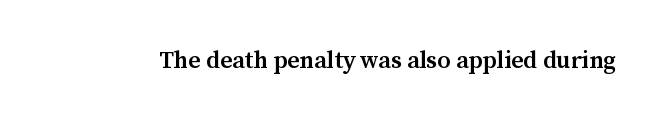
Q: Is the text bold? A: Semi-bold.
Q: Is the text italic (slanted)? A: No, it is upright.
Q: Is the text underlined? A: No.
Q: Is the spacing between letters normal or unusually wide? A: Normal.
